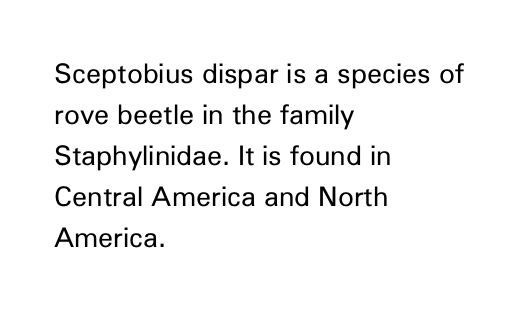
On a weight scale, this lands at 450 or below. The passage shown has conventional tracking throughout. A normal amount of white space separates one row of letters from the next. The rag falls on the right side of this text block.
